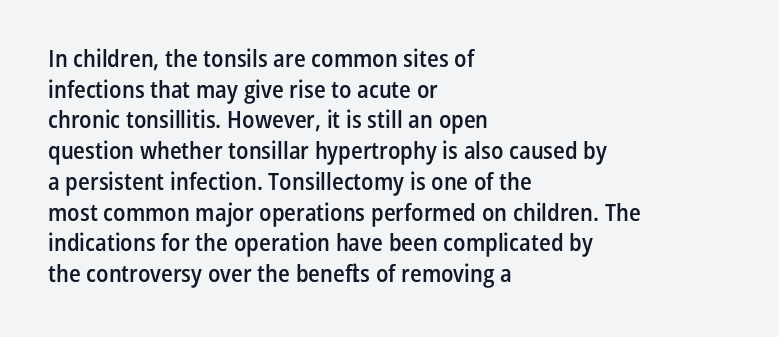
{"italic": "no", "bold": "semi", "underline": "no", "align": "left", "line_spacing": "normal", "line_spacing_ratio": 1.28, "letter_spacing": "normal", "letter_spacing_em": 0.0, "glyph_px": 24}
